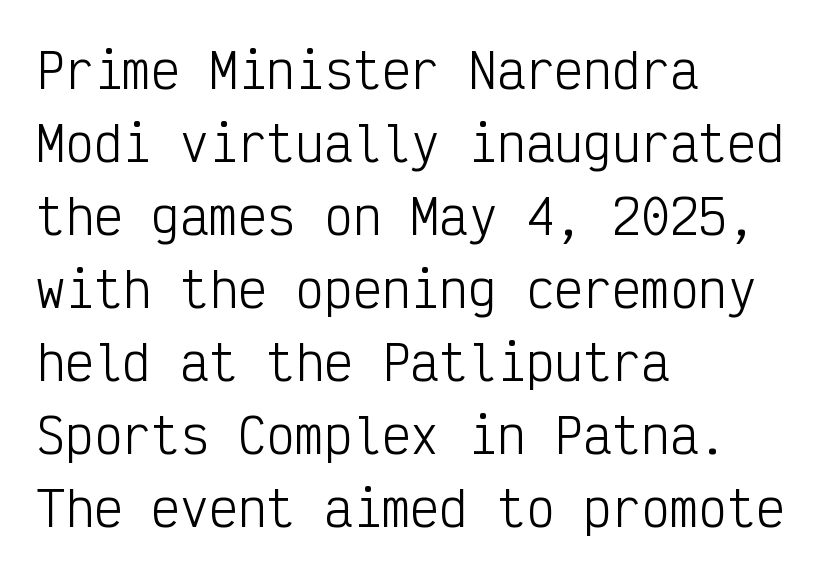
Q: Is the text bold? A: No.
Q: Is the text italic (slanted)? A: No, it is upright.
Q: Is the typeface a serif or a sans-serif typeface? A: Sans-serif.
Q: Is the text underlined? A: No.
Q: How is the paragraph aligned? A: Left-aligned.
Q: Is the spacing between letters normal or unusually wide? A: Normal.
Q: Is the spacing between lines tight, normal or loose? A: Normal.
Q: Width (condensed, normal, or wide)? A: Condensed.
Q: Stroke contrast? A: Low.
Q: x-height? A: Medium.
Q: Monospaced? A: Yes.
